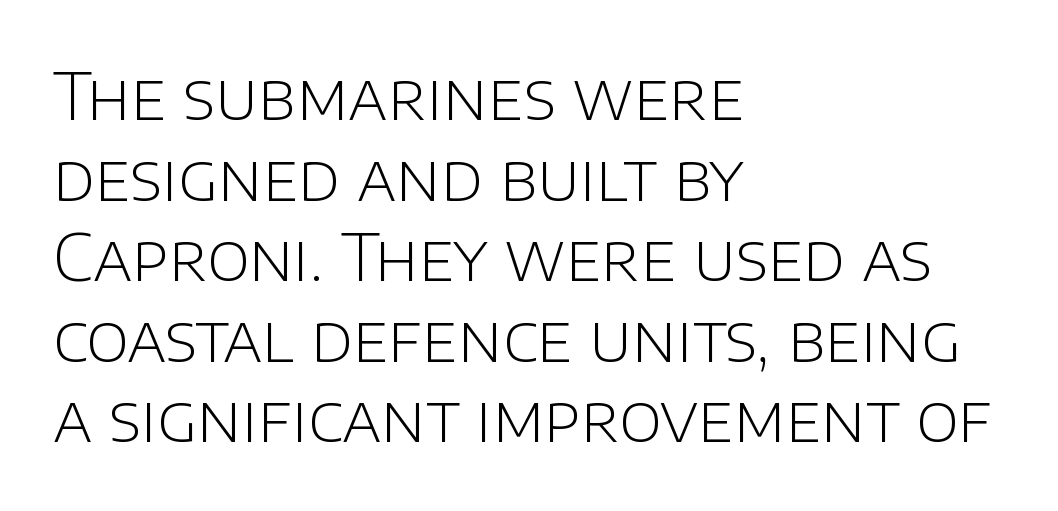
Q: Is the text bold? A: No.
Q: Is the text italic (slanted)? A: No, it is upright.
Q: Is the typeface a serif or a sans-serif typeface? A: Sans-serif.
Q: Is the text underlined? A: No.
Q: How is the paragraph aligned? A: Left-aligned.
Q: Is the spacing between letters normal or unusually wide? A: Normal.
Q: Width (condensed, normal, or wide)? A: Normal.
Q: Stroke contrast? A: Low.
Q: x-height? A: Large.
Q: Monospaced? A: No.
